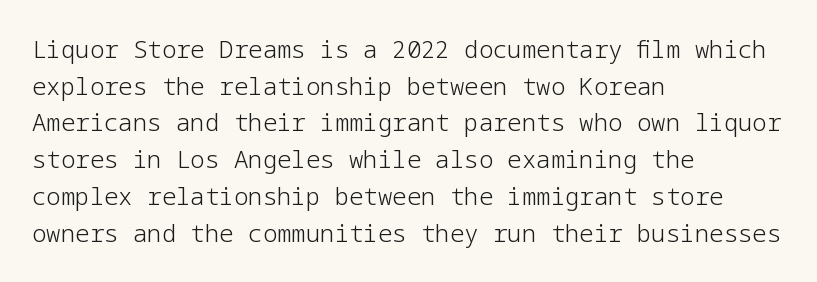
Q: Is the text bold? A: No.
Q: Is the text italic (slanted)? A: No, it is upright.
Q: Is the text underlined? A: No.
Q: How is the paragraph aligned? A: Left-aligned.
Q: Is the spacing between letters normal or unusually wide? A: Normal.
Q: Is the spacing between lines tight, normal or loose? A: Normal.
